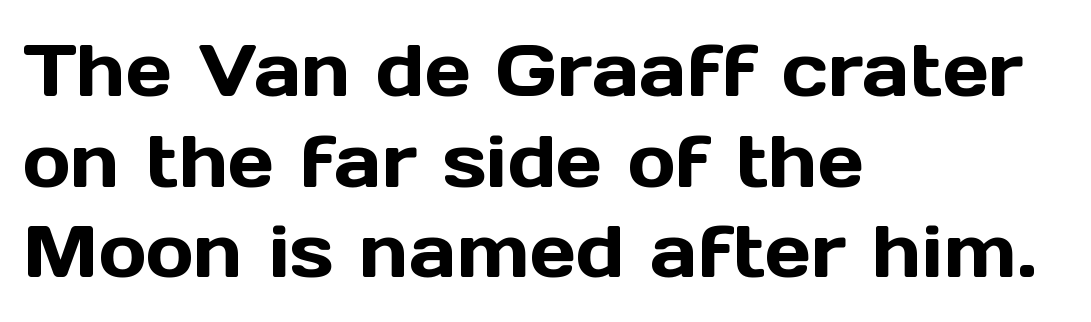
The paragraph shown leans on its left margin. Type style note: lacks serifs. Tall strokes in this sample are plumb rather than angled. Lines of text with bare space underneath.
